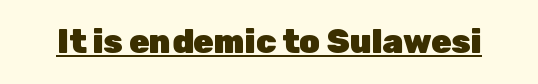
{"serif": "no", "italic": "no", "bold": "yes", "weight": "heavy", "width": "normal", "stroke_contrast": "low", "x_height": "medium", "monospaced": "no", "underline": "yes", "letter_spacing": "normal", "letter_spacing_em": 0.0, "glyph_px": 33}
